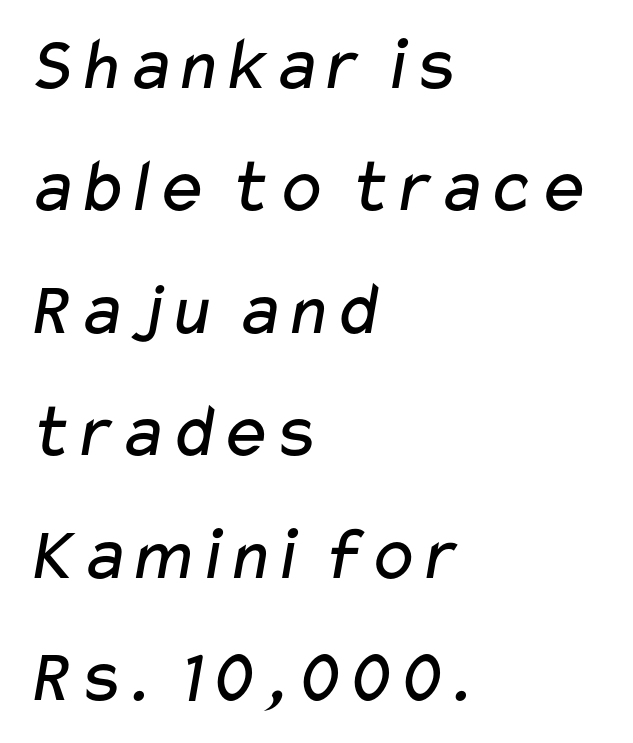
{"serif": "no", "bold": "no", "weight": "regular", "width": "wide", "stroke_contrast": "low", "x_height": "medium", "monospaced": "no", "underline": "no", "align": "left", "line_spacing": "normal", "line_spacing_ratio": 1.59, "letter_spacing": "normal", "letter_spacing_em": 0.0, "glyph_px": 77}
